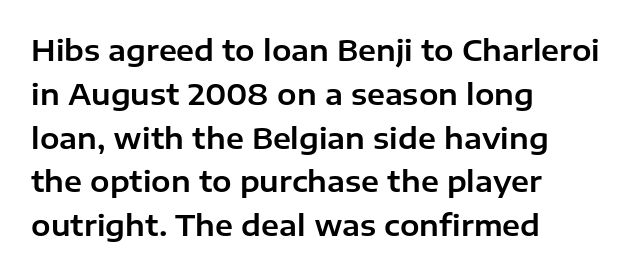
{"serif": "no", "italic": "no", "width": "normal", "stroke_contrast": "low", "x_height": "medium", "monospaced": "no", "underline": "no", "align": "left", "line_spacing": "normal", "line_spacing_ratio": 1.51, "letter_spacing": "normal", "letter_spacing_em": 0.0, "glyph_px": 29}
